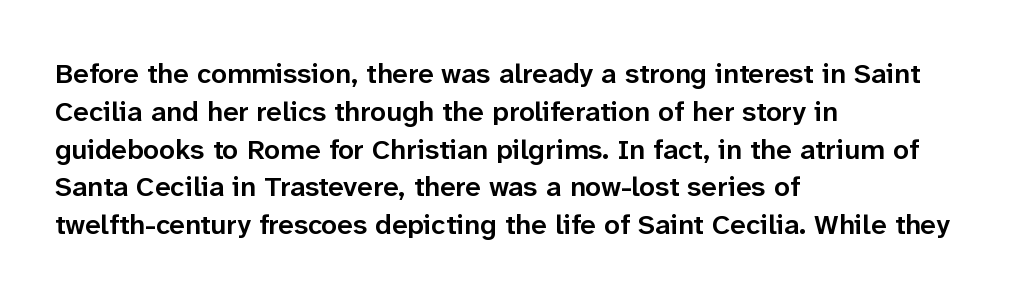
Rows of type keep a routine distance in the vertical direction. You could call the tracking neutral — neither tight nor loose. Leftover space on each line is placed entirely after the last word. Letterform terminals end flat and unadorned throughout the passage.
